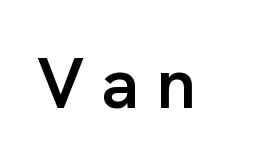
The rendering uses natural spacing where letterforms have individual widths. Posture: vertical. What stands out about the letter spacing? Its width — letters are far apart. Emphasis by weight is partial: semibold.
